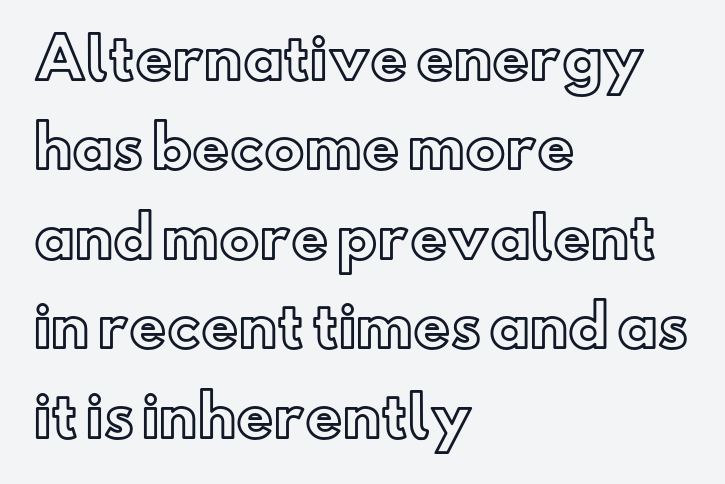
Character widths vary here, with narrow letters taking less room than wide ones. The rows are spaced the way most documents space them. This is the regular roman posture of the typeface. Which margin do the lines hug? The left one — the right edge is uneven. The face used here is rendered with its standard letterfit.
